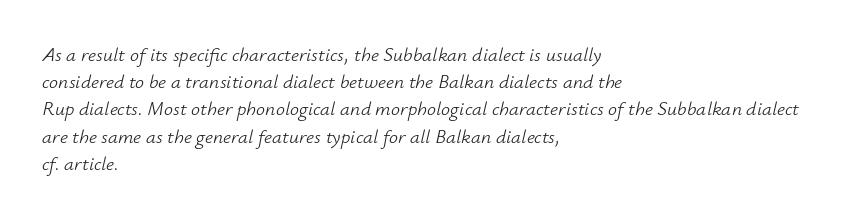
Short note: letters normally spaced. The paragraph shown leans on its left margin. The cut favours lightness, reaching ordinary text weight at its darkest. The strip under each line holds only bare page.
